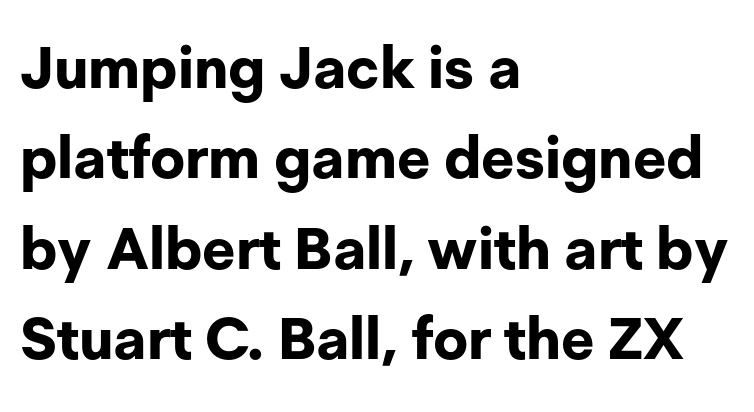
Notice how the stems are strictly vertical — no italics here. To sum up the face: it is a sans, with no serifs. In CSS terms this would be text-align: left. Nobody touched the tracking dial on this one. The strip under each line holds only bare page.
